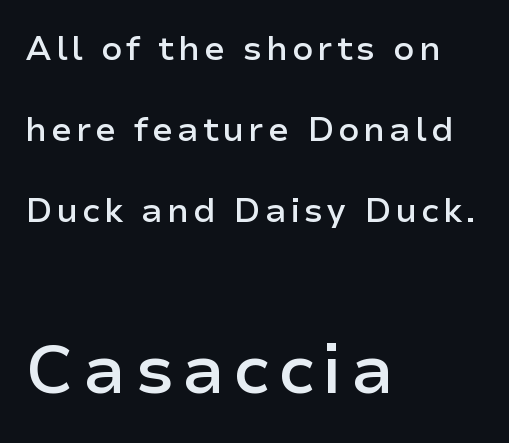
Q: Is the text bold? A: Semi-bold.
Q: Is the text italic (slanted)? A: No, it is upright.
Q: Is the typeface a serif or a sans-serif typeface? A: Sans-serif.
Q: Is the text underlined? A: No.
Q: How is the paragraph aligned? A: Left-aligned.
Q: Is the spacing between lines tight, normal or loose? A: Loose.
Q: Which block of text is set in a larger size, the first (top) or the second (bottom)? A: The second (bottom) one.
Q: Width (condensed, normal, or wide)? A: Normal.
Q: Stroke contrast? A: Low.
Q: x-height? A: Medium.
Q: Monospaced? A: No.
